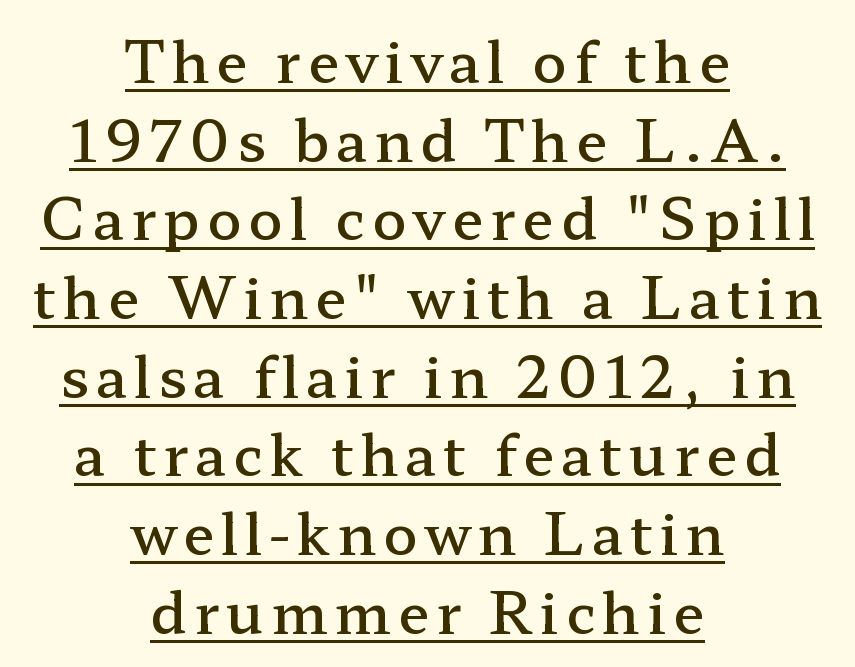
The image shows 57 px semibold, wide serif type, upright; set centered, normal line spacing (1.38x), underlined; low stroke contrast and a medium x-height.
